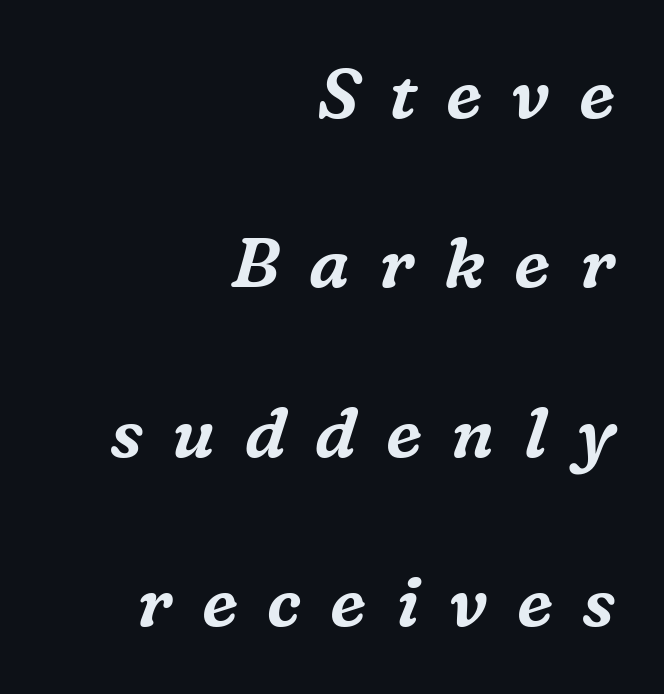
{"serif": "yes", "italic": "yes", "lean": "right", "slant_degrees": 16, "width": "normal", "stroke_contrast": "medium", "x_height": "medium", "monospaced": "no", "underline": "no", "align": "right", "line_spacing": "loose", "line_spacing_ratio": 2.42, "letter_spacing": "wide", "letter_spacing_em": 0.42, "glyph_px": 70}
